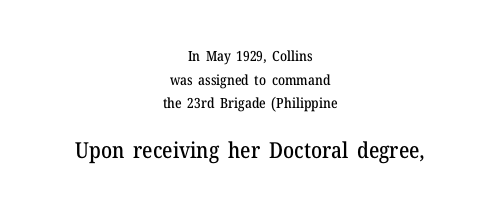
Q: Is the text italic (slanted)? A: No, it is upright.
Q: Is the text underlined? A: No.
Q: How is the paragraph aligned? A: Centered.
Q: Is the spacing between letters normal or unusually wide? A: Normal.
Q: Is the spacing between lines tight, normal or loose? A: Normal.
Q: Which block of text is set in a larger size, the first (top) or the second (bottom)? A: The second (bottom) one.
